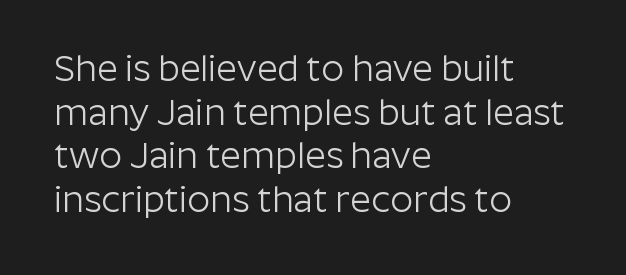
{"serif": "no", "italic": "no", "bold": "no", "weight": "light", "width": "normal", "stroke_contrast": "low", "x_height": "medium", "monospaced": "no", "underline": "no", "align": "left", "line_spacing_ratio": 1.21, "letter_spacing": "normal", "letter_spacing_em": 0.0, "glyph_px": 36}
